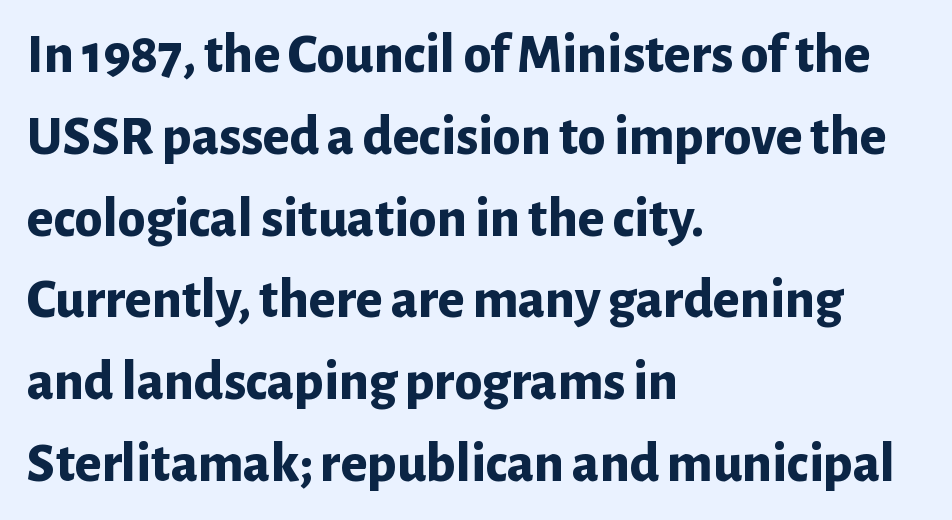
The image shows 56 px bold sans-serif type, upright; set left-aligned, normal line spacing (1.46x), normal letter spacing, not underlined; low stroke contrast and a medium x-height.
